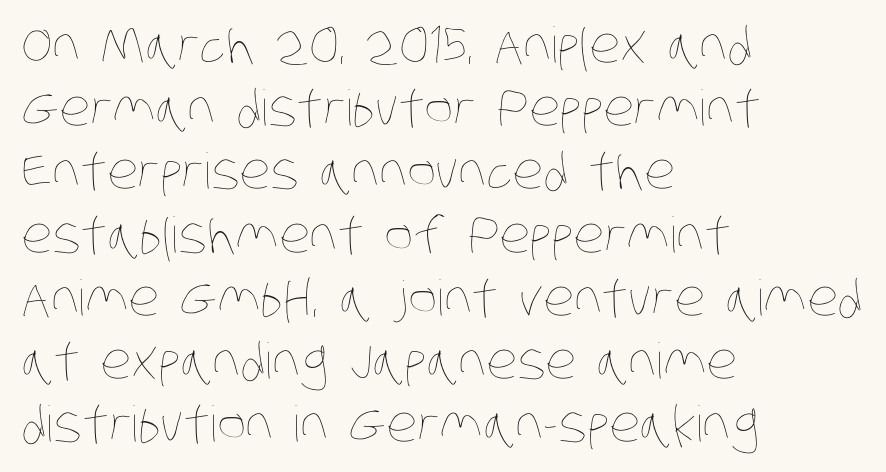
The image shows 49 px thin, condensed type; set left-aligned, normal line spacing (1.29x), normal letter spacing, not underlined; low stroke contrast and a large x-height.
